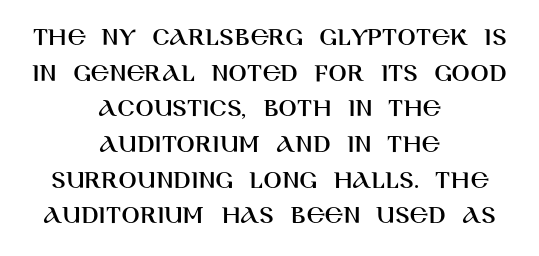
Q: Is the text italic (slanted)? A: No, it is upright.
Q: Is the text underlined? A: No.
Q: How is the paragraph aligned? A: Centered.
Q: Is the spacing between letters normal or unusually wide? A: Normal.
Q: Is the spacing between lines tight, normal or loose? A: Normal.
